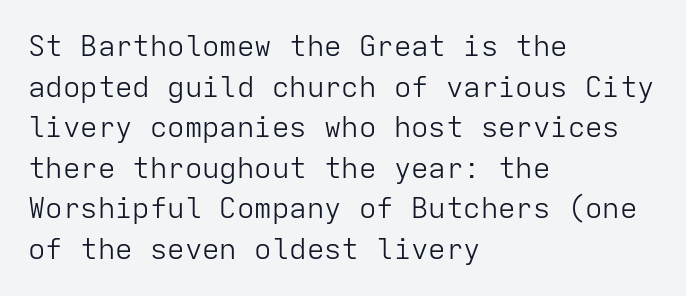
Q: Is the text bold? A: No.
Q: Is the text italic (slanted)? A: No, it is upright.
Q: Is the typeface a serif or a sans-serif typeface? A: Sans-serif.
Q: Is the text underlined? A: No.
Q: How is the paragraph aligned? A: Left-aligned.
Q: Is the spacing between letters normal or unusually wide? A: Normal.
Q: Is the spacing between lines tight, normal or loose? A: Normal.
Q: Width (condensed, normal, or wide)? A: Normal.
Q: Stroke contrast? A: Low.
Q: x-height? A: Medium.
Q: Monospaced? A: Yes.
